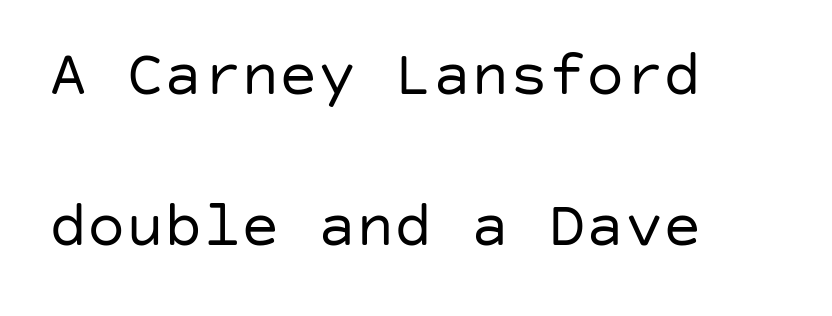
{"serif": "no", "italic": "no", "bold": "no", "weight": "regular", "width": "normal", "stroke_contrast": "low", "x_height": "large", "underline": "no", "align": "left", "line_spacing": "loose", "line_spacing_ratio": 2.36, "letter_spacing": "normal", "letter_spacing_em": 0.0, "glyph_px": 64}
